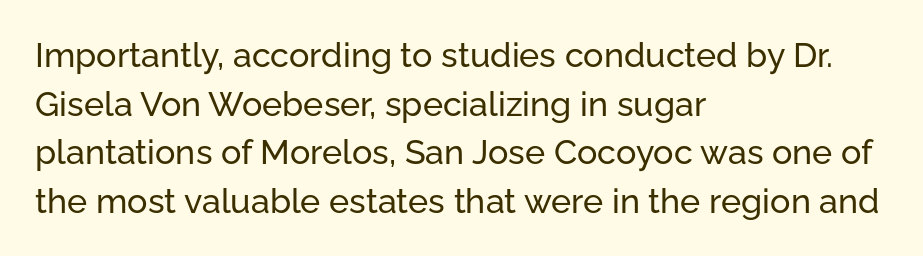
The type sits square on the baseline with zero lean. Reading down the column, the eye jumps a familiar distance to each next line. What kind of face is this? One without serifs — a sans. A classic flush-left, rag-right setting is used for this passage.
